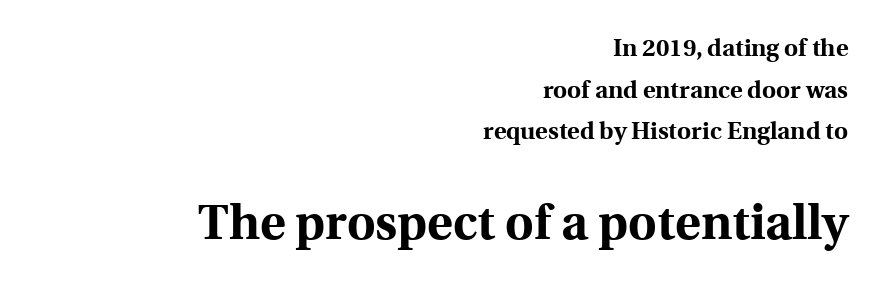
If you squint, the bottom block still reads clearly — it's the larger of the two. Posture: vertical. Classification — serif. Has an underline been added? It has not. Spacing between characters is what you'd get straight out of the box.
